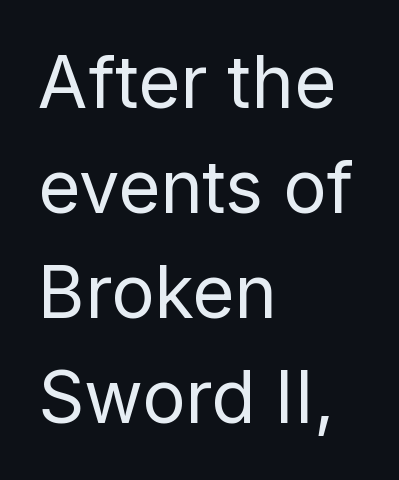
Bare-footed words on every line. Is the block centered? No — it sits flush against the left margin. In terms of leading, this rendering sits right in the middle. Check where the strokes stop: nothing finishes them off — pure sans. The passage shown is typed in a proportional face where columns would drift.
